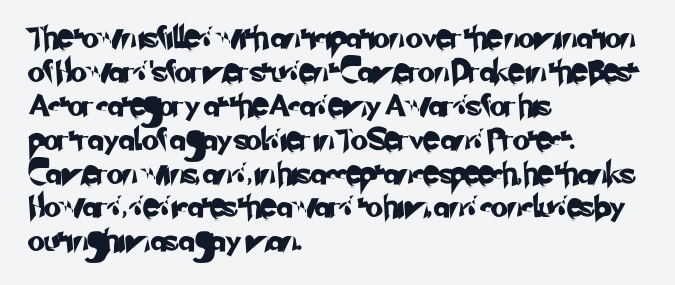
The image shows 22 px text type; set left-aligned, normal line spacing (1.54x), normal letter spacing, not underlined.
